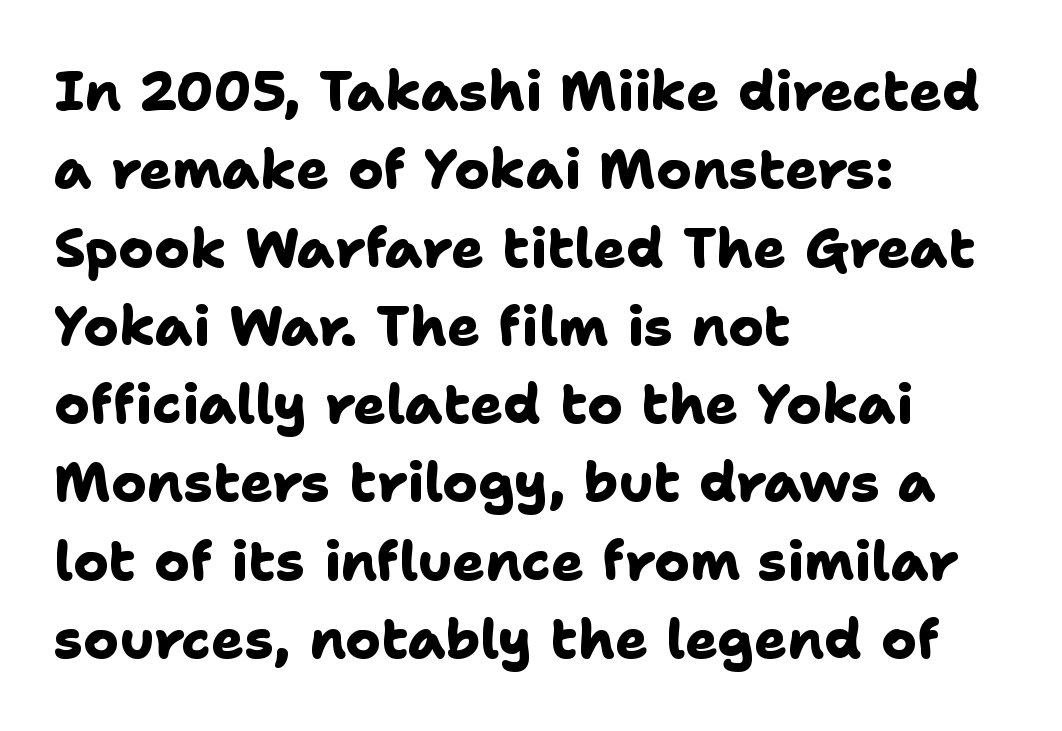
{"serif": "no", "bold": "yes", "weight": "heavy", "width": "normal", "stroke_contrast": "low", "x_height": "medium", "monospaced": "no", "underline": "no", "align": "left", "line_spacing": "normal", "line_spacing_ratio": 1.45, "letter_spacing": "normal", "letter_spacing_em": 0.0, "glyph_px": 54}
